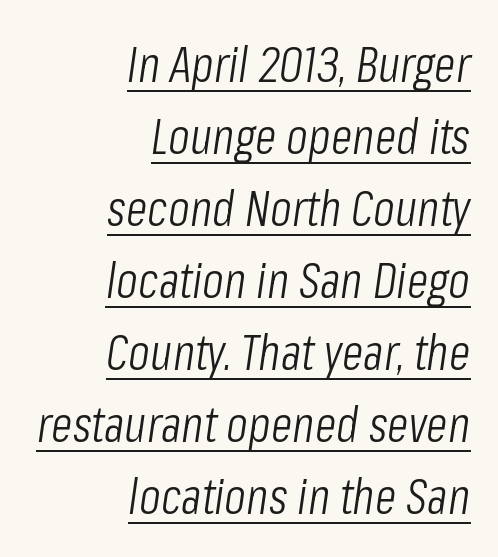
The image shows 50 px light, condensed type, italic (leaning right); set right-aligned, normal line spacing (1.44x), normal letter spacing, underlined; low stroke contrast and a medium x-height.
